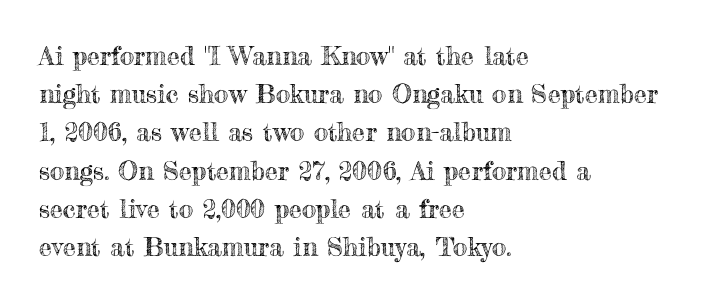
Glance below the letters and you will spot only blank space. Interline gaps are of average width in this sample. The type sits square on the baseline with zero lean. The text block is weighted toward the left margin, trailing off unevenly rightward. These lines keep a tight, regular rhythm from letter to letter.
